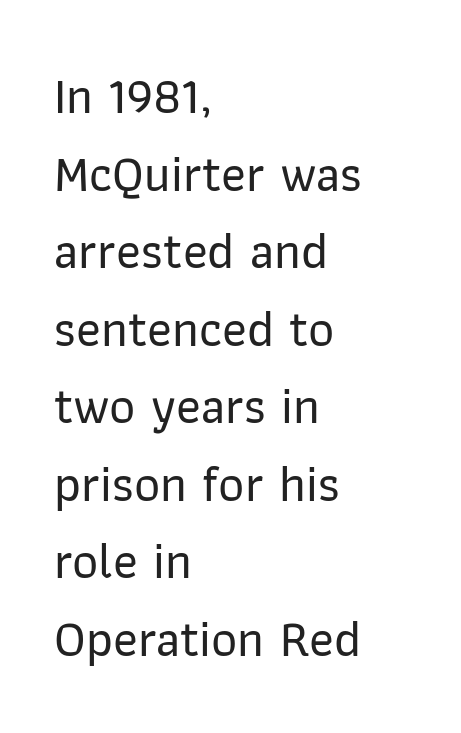
{"serif": "no", "italic": "no", "width": "normal", "stroke_contrast": "low", "x_height": "medium", "monospaced": "no", "underline": "no", "align": "left", "line_spacing": "normal", "line_spacing_ratio": 1.52, "letter_spacing": "normal", "letter_spacing_em": 0.0, "glyph_px": 51}
